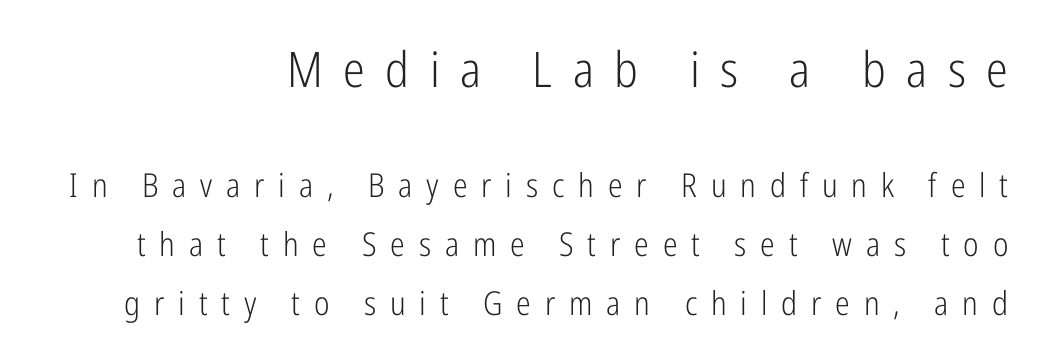
Top chunk: large. Bottom chunk: small. The lettering stays uniformly vertical, giving the passage a roman look. The letters advance in unequal steps, a hallmark of proportional type. The face used here is a sans, in the tradition of grotesques and geometrics.
